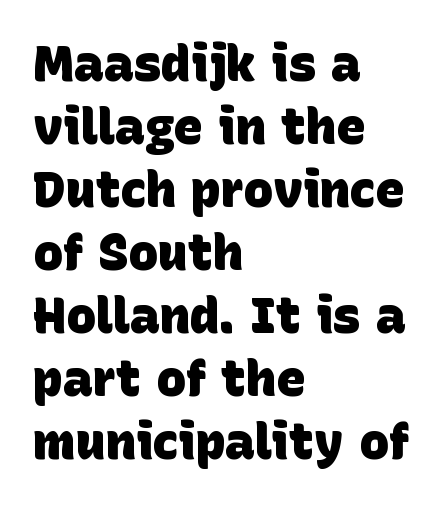
{"serif": "no", "bold": "yes", "weight": "heavy", "width": "normal", "stroke_contrast": "low", "x_height": "large", "monospaced": "no", "underline": "no", "align": "left", "line_spacing": "normal", "line_spacing_ratio": 1.26, "letter_spacing": "normal", "letter_spacing_em": 0.0, "glyph_px": 50}
